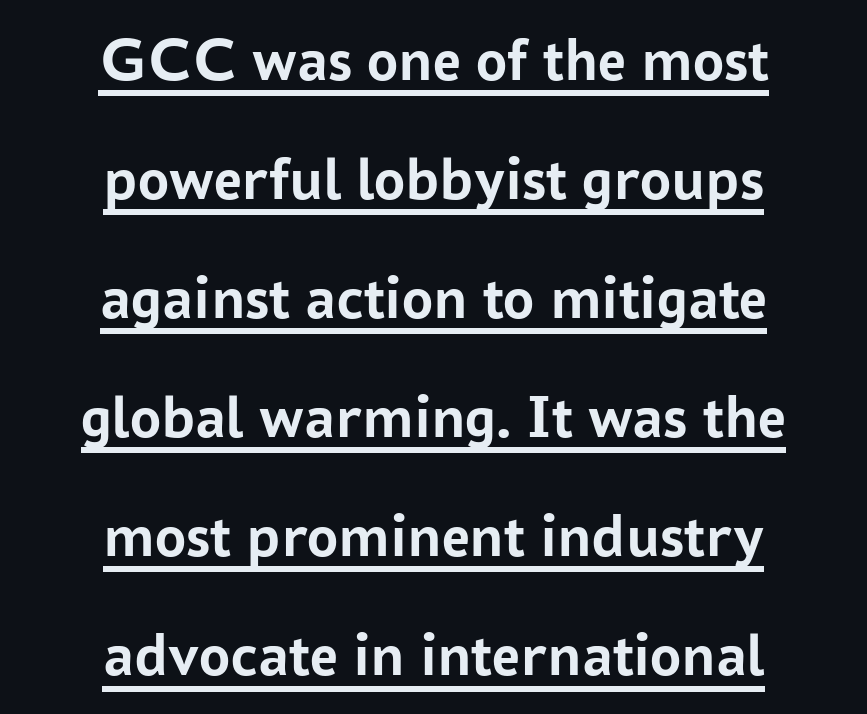
The image shows 62 px semibold sans-serif type, upright; set centered, loose line spacing (1.92x), normal letter spacing, underlined; low stroke contrast and a medium x-height.
